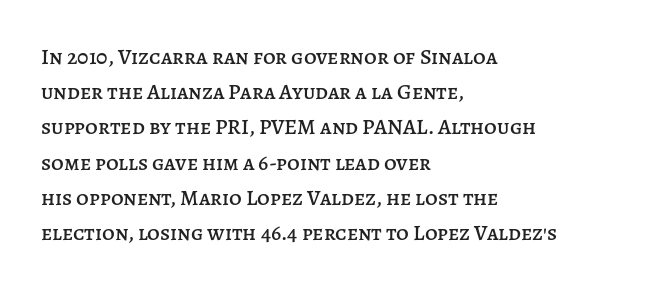
The face used here is rendered with its standard letterfit. A bare baseline throughout the passage. The compositor pushed each line to the left boundary. Regarding leading, the lines here are spaced in the standard way.
